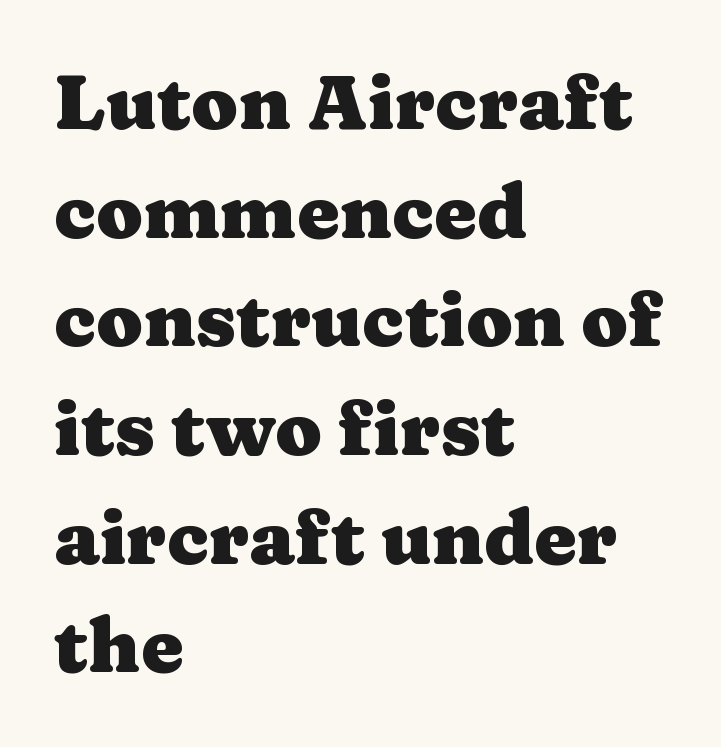
Where is the straight margin? On the left. What stands out about the letter spacing? Nothing — it is the standard amount. The face used here is proportionally spaced, like ordinary book or web type. The face used here has the dense, thick strokes of a bold. Ascenders rise straight up at ninety degrees.
